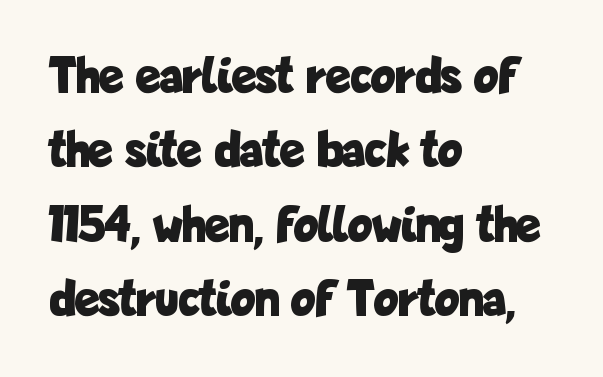
On the weight axis this lands at bold, roughly 700. Does the copy run flush right? No — it runs flush left. Here the designer chose a conventional face with non-uniform glyph widths. The letters stand straight up with perfectly vertical stems.
